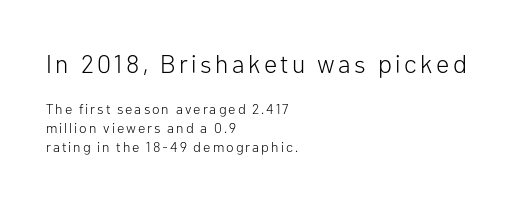
Q: Is the text bold? A: No.
Q: Is the text italic (slanted)? A: No, it is upright.
Q: Is the text underlined? A: No.
Q: How is the paragraph aligned? A: Left-aligned.
Q: Is the spacing between lines tight, normal or loose? A: Normal.
Q: Which block of text is set in a larger size, the first (top) or the second (bottom)? A: The first (top) one.
